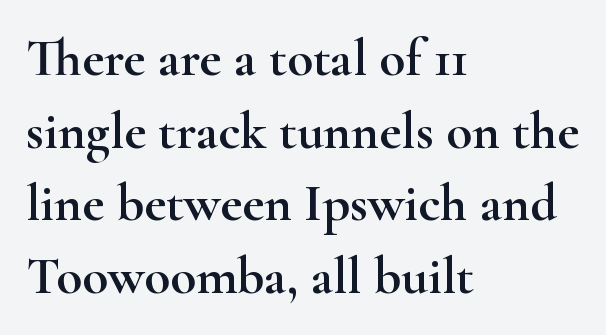
{"serif": "yes", "italic": "no", "width": "wide", "stroke_contrast": "high", "x_height": "small", "monospaced": "no", "underline": "no", "align": "left", "line_spacing": "normal", "line_spacing_ratio": 1.37, "letter_spacing": "normal", "letter_spacing_em": 0.0, "glyph_px": 53}
